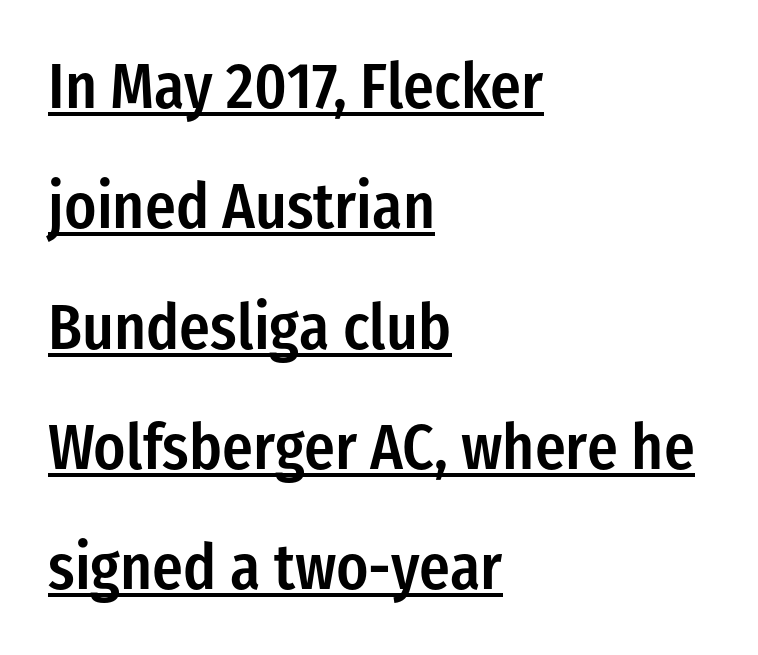
The paragraph shown leans on its left margin. Look at the tracking — it's just the regular setting, nothing added. The rendering uses natural spacing where letterforms have individual widths. Posture: upright roman. Observe the absence of serifs on each vertical stroke in this sample.
